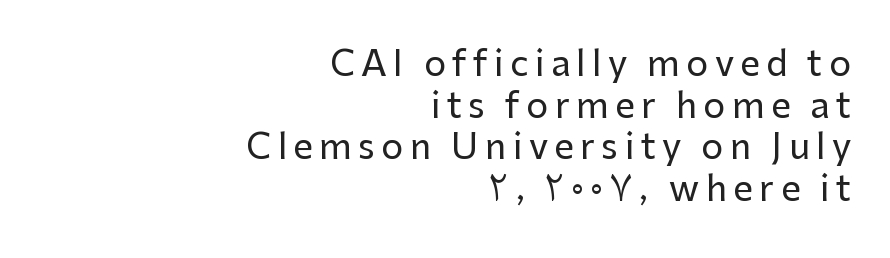
The image shows 35 px sans-serif type, upright; set right-aligned, line spacing 1.19x, not underlined; low stroke contrast and a medium x-height.
